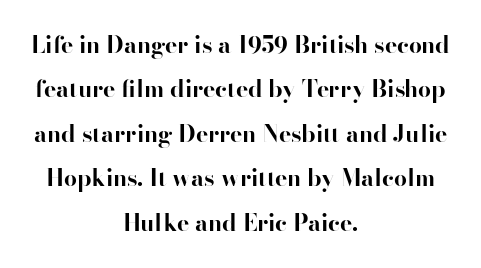
Whoever set this chose breathing room over compactness in the vertical rhythm. Compared with a flush-left layout, this one balances lines on the center instead. Does extra space separate the letters? No, they use regular spacing. Only glyphs here, with clear space below each row.
